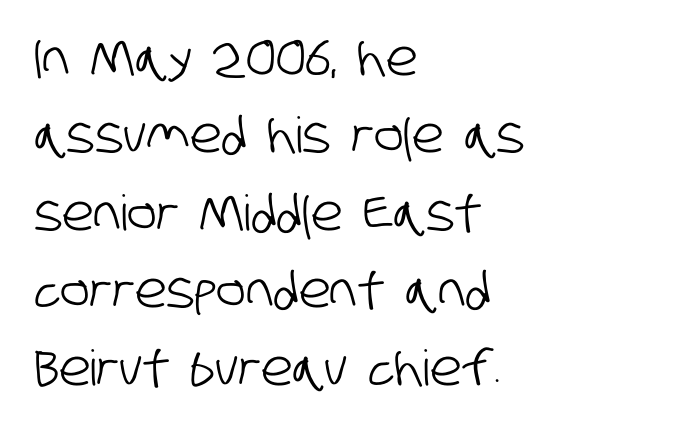
Q: Is the typeface a serif or a sans-serif typeface? A: Sans-serif.
Q: Is the text underlined? A: No.
Q: How is the paragraph aligned? A: Left-aligned.
Q: Is the spacing between letters normal or unusually wide? A: Normal.
Q: Is the spacing between lines tight, normal or loose? A: Normal.
Q: Width (condensed, normal, or wide)? A: Condensed.
Q: Stroke contrast? A: Low.
Q: x-height? A: Large.
Q: Monospaced? A: No.
